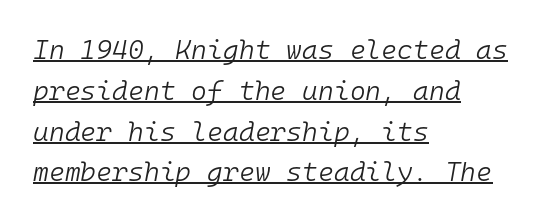
{"italic": "yes", "lean": "right", "slant_degrees": 10, "bold": "no", "underline": "yes", "align": "left", "line_spacing": "normal", "line_spacing_ratio": 1.51, "letter_spacing": "normal", "letter_spacing_em": 0.0, "glyph_px": 27}
